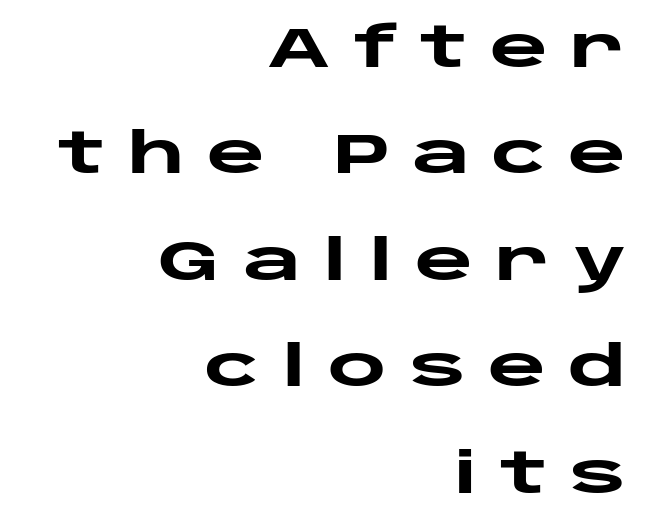
{"serif": "no", "italic": "no", "bold": "yes", "weight": "heavy", "width": "wide", "stroke_contrast": "low", "x_height": "large", "monospaced": "no", "underline": "no", "align": "right", "line_spacing": "loose", "line_spacing_ratio": 1.9, "letter_spacing": "wide", "letter_spacing_em": 0.4, "glyph_px": 56}
